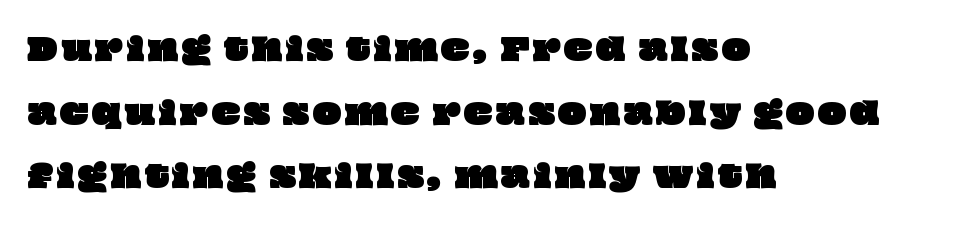
Q: Is the text underlined? A: No.
Q: How is the paragraph aligned? A: Left-aligned.
Q: Is the spacing between lines tight, normal or loose? A: Loose.
Q: Width (condensed, normal, or wide)? A: Wide.
Q: Stroke contrast? A: Low.
Q: x-height? A: Large.
Q: Monospaced? A: No.
